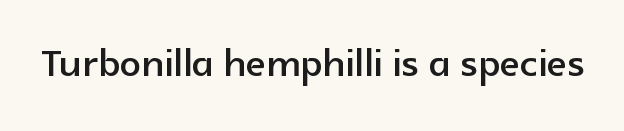
Here the designer chose a conventional face with non-uniform glyph widths. Nothing unusual about the tracking: characters are spaced as the font intends. No feet cap the strokes, marking this as sans-serif type. Italic? Not at all — the glyphs are vertical. The space directly below the letters is spotless.
